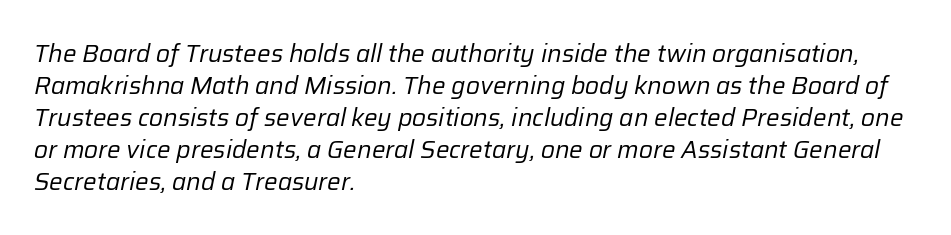
The rag falls on the right side of this text block. Just letters on the line, the space beneath them empty. Quick note: interline space is typical. Tracking here is standard; glyphs follow each other at the usual distance.
